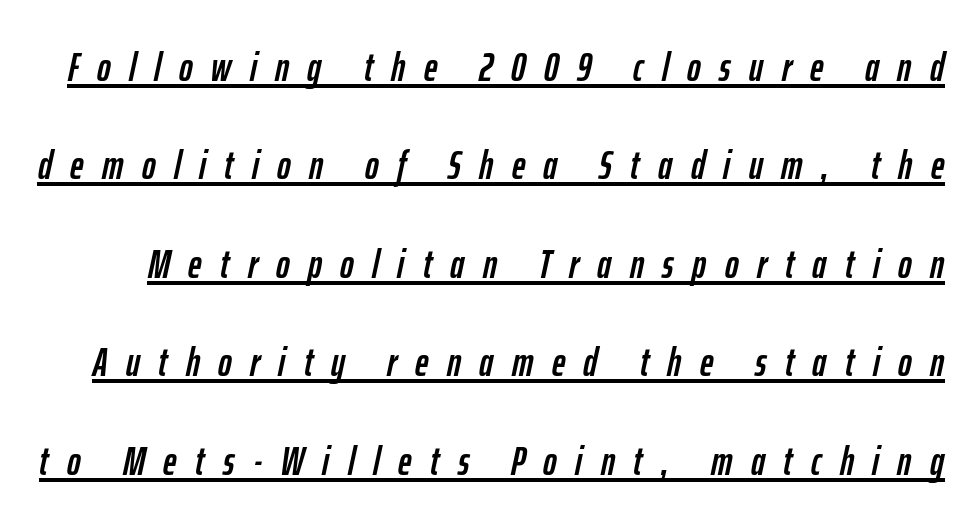
Q: Is the text italic (slanted)? A: Yes, it leans right by about 12 degrees.
Q: Is the text underlined? A: Yes.
Q: Is the spacing between letters normal or unusually wide? A: Unusually wide.
Q: Is the spacing between lines tight, normal or loose? A: Loose.
Q: Width (condensed, normal, or wide)? A: Condensed.
Q: Stroke contrast? A: Low.
Q: x-height? A: Medium.
Q: Monospaced? A: No.
